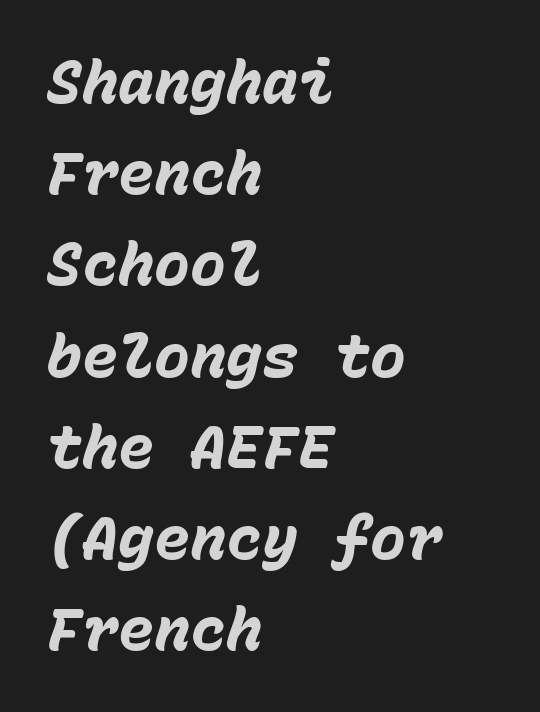
The image shows 60 px heavy type, italic (leaning right), monospaced; set left-aligned, normal line spacing (1.52x), normal letter spacing, not underlined; low stroke contrast and a medium x-height.
